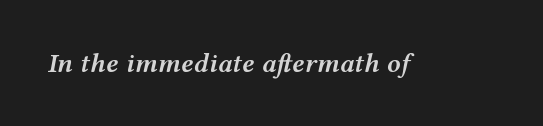
Q: Is the text bold? A: Semi-bold.
Q: Is the text italic (slanted)? A: Yes, it leans right by about 12 degrees.
Q: Is the text underlined? A: No.
Q: Is the spacing between letters normal or unusually wide? A: Normal.
